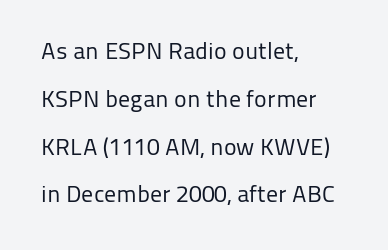
The gaps between neighbouring characters are ordinary and unremarkable. Posture: straight, roman, zero tilt. The leading is generous, giving the passage an open texture. On a weight scale, this lands at 450 or below. Underline: absent. Each line starts at the same left margin while the right side varies.
